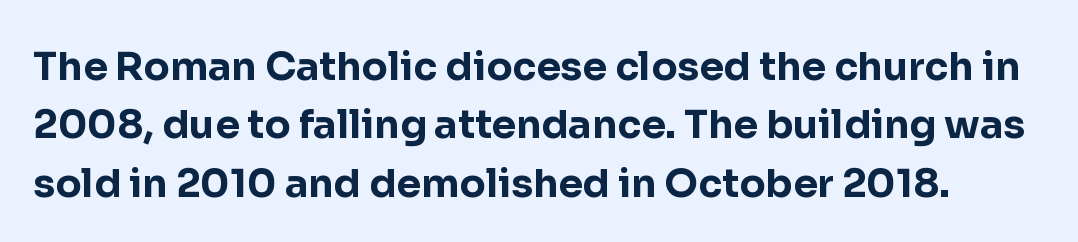
Q: Is the text bold? A: Yes.
Q: Is the text italic (slanted)? A: No, it is upright.
Q: Is the typeface a serif or a sans-serif typeface? A: Sans-serif.
Q: Is the text underlined? A: No.
Q: Is the spacing between letters normal or unusually wide? A: Normal.
Q: Is the spacing between lines tight, normal or loose? A: Normal.
Q: Width (condensed, normal, or wide)? A: Normal.
Q: Stroke contrast? A: Low.
Q: x-height? A: Medium.
Q: Monospaced? A: No.
